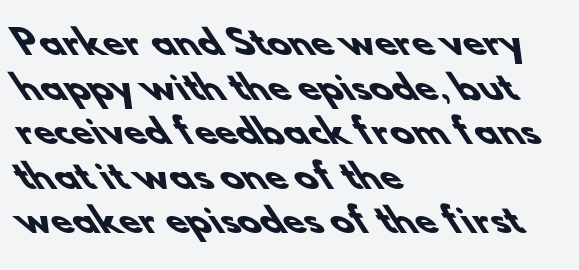
Q: Is the text bold? A: Yes.
Q: Is the typeface a serif or a sans-serif typeface? A: Sans-serif.
Q: Is the text underlined? A: No.
Q: How is the paragraph aligned? A: Left-aligned.
Q: Is the spacing between letters normal or unusually wide? A: Normal.
Q: Is the spacing between lines tight, normal or loose? A: Normal.
Q: Width (condensed, normal, or wide)? A: Normal.
Q: Stroke contrast? A: Low.
Q: x-height? A: Small.
Q: Monospaced? A: No.
